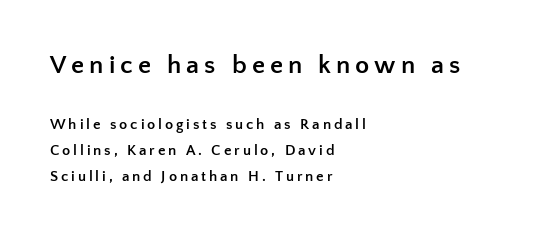
Q: Is the text bold? A: Yes.
Q: Is the text italic (slanted)? A: No, it is upright.
Q: Is the text underlined? A: No.
Q: How is the paragraph aligned? A: Left-aligned.
Q: Which block of text is set in a larger size, the first (top) or the second (bottom)? A: The first (top) one.
